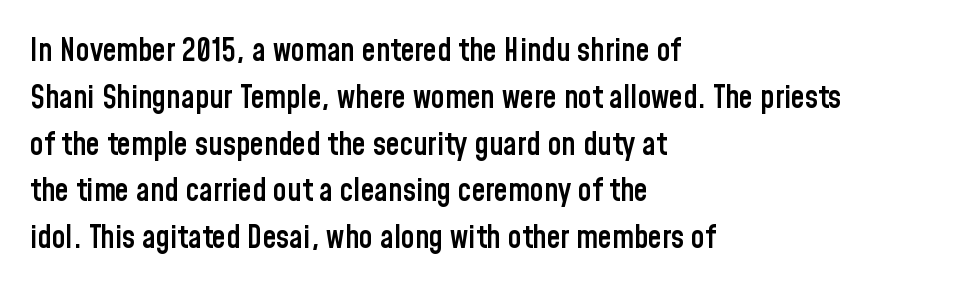
{"serif": "no", "italic": "no", "bold": "semi", "weight": "semibold", "width": "condensed", "stroke_contrast": "low", "x_height": "medium", "monospaced": "no", "underline": "no", "align": "left", "line_spacing": "normal", "line_spacing_ratio": 1.51, "letter_spacing": "normal", "letter_spacing_em": 0.0, "glyph_px": 31}
